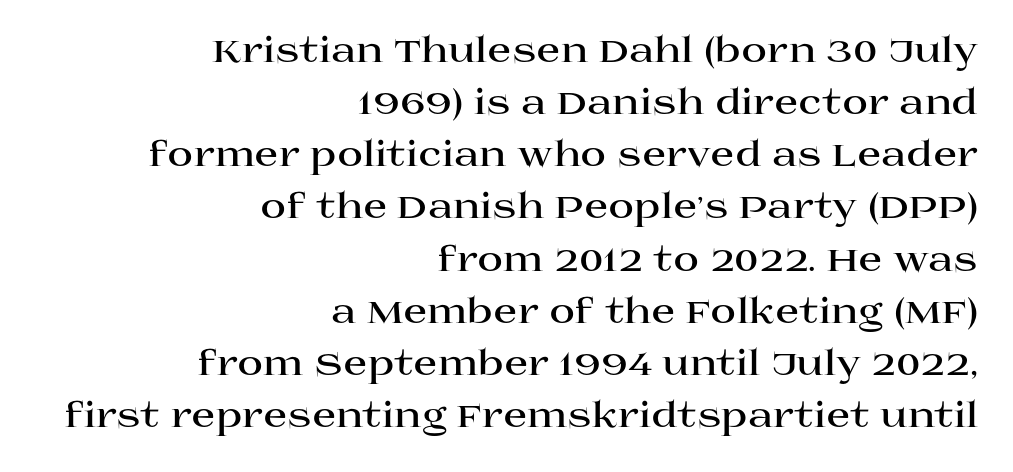
The image shows 35 px bold, wide serif type, upright; set right-aligned, normal line spacing (1.49x), normal letter spacing, not underlined; high stroke contrast and a large x-height.
